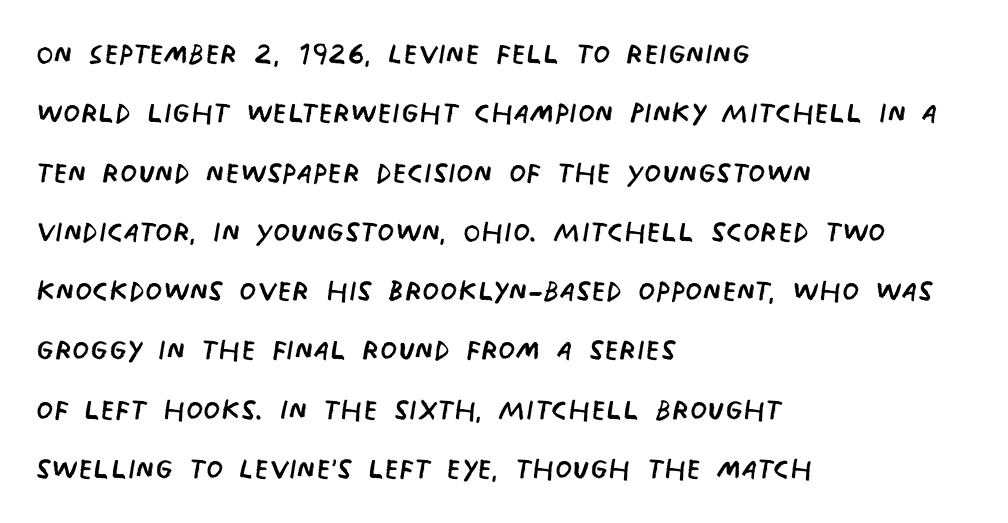
{"serif": "no", "bold": "no", "weight": "regular", "width": "condensed", "stroke_contrast": "low", "x_height": "large", "monospaced": "no", "underline": "no", "align": "left", "line_spacing": "normal", "line_spacing_ratio": 1.52, "letter_spacing": "normal", "letter_spacing_em": 0.0, "glyph_px": 39}
